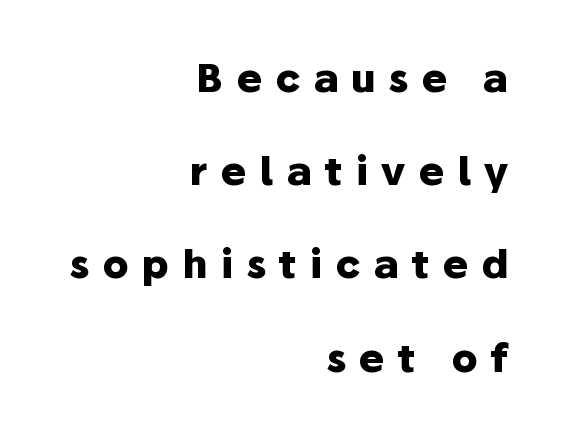
Q: Is the text bold? A: Yes.
Q: Is the text italic (slanted)? A: No, it is upright.
Q: Is the typeface a serif or a sans-serif typeface? A: Sans-serif.
Q: Is the text underlined? A: No.
Q: How is the paragraph aligned? A: Right-aligned.
Q: Is the spacing between letters normal or unusually wide? A: Unusually wide.
Q: Is the spacing between lines tight, normal or loose? A: Loose.
Q: Width (condensed, normal, or wide)? A: Normal.
Q: Stroke contrast? A: Low.
Q: x-height? A: Medium.
Q: Monospaced? A: No.
